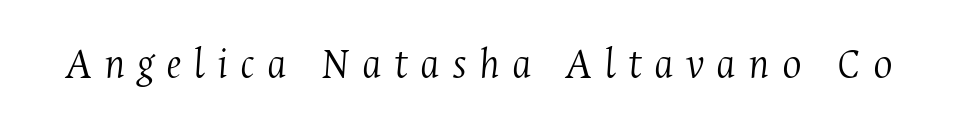
{"serif": "yes", "italic": "yes", "lean": "right", "slant_degrees": 4, "bold": "no", "weight": "light", "width": "condensed", "stroke_contrast": "medium", "x_height": "medium", "monospaced": "no", "underline": "no", "letter_spacing": "wide", "letter_spacing_em": 0.26, "glyph_px": 46}
